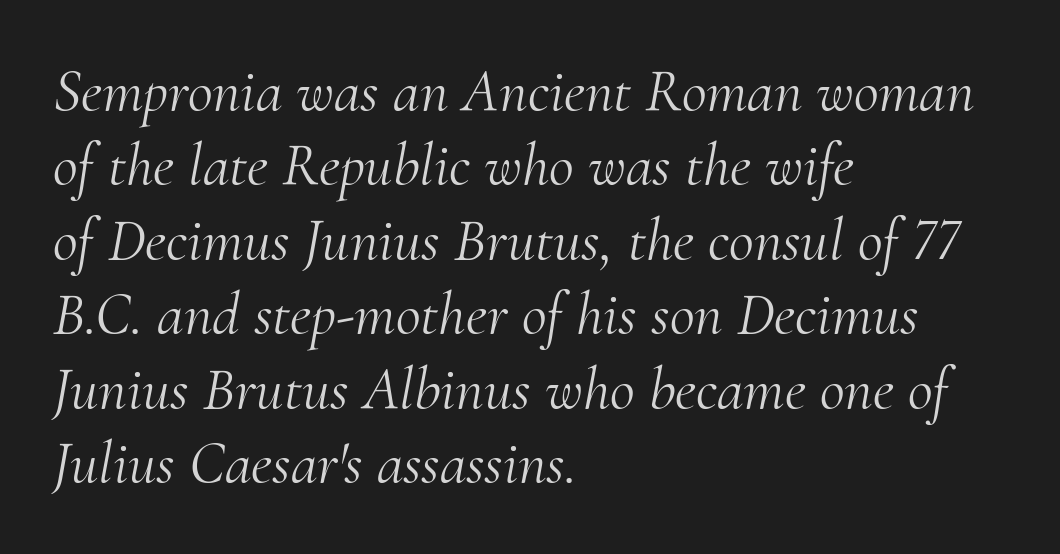
This rendering uses left alignment, leaving the right contour irregular. Yep, those are serifs on the letters. The letters sit at their default tracking, neither squeezed nor spread. A typesetter would call this proportional, since set widths differ per character. The glyphs look as if they've been sheared to an angle. The letterforms sit at book weight or below.
